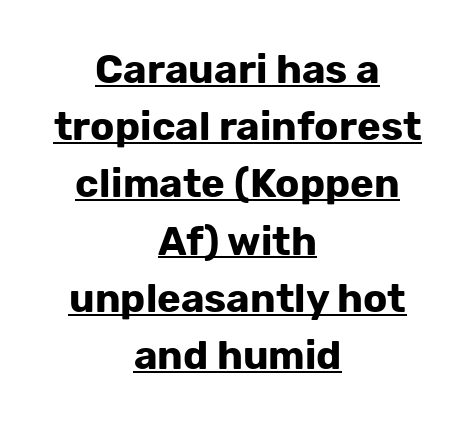
Q: Is the text bold? A: Yes.
Q: Is the text italic (slanted)? A: No, it is upright.
Q: Is the typeface a serif or a sans-serif typeface? A: Sans-serif.
Q: Is the text underlined? A: Yes.
Q: How is the paragraph aligned? A: Centered.
Q: Is the spacing between letters normal or unusually wide? A: Normal.
Q: Is the spacing between lines tight, normal or loose? A: Normal.
Q: Width (condensed, normal, or wide)? A: Normal.
Q: Stroke contrast? A: Low.
Q: x-height? A: Medium.
Q: Monospaced? A: No.
